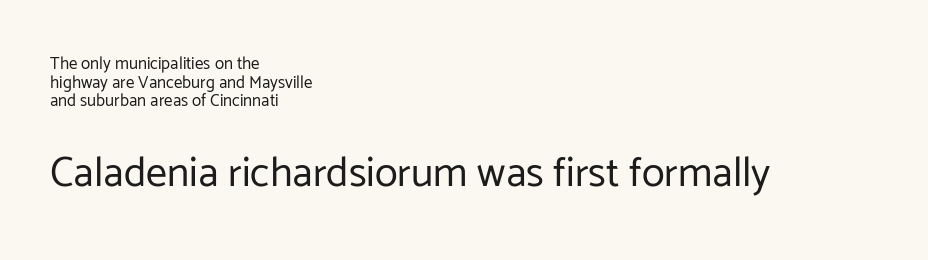
The image shows 42 px regular-weight sans-serif type, upright; set left-aligned, tight line spacing (1.09x), normal letter spacing, not underlined; the second (bottom) block is 2.47x larger; low stroke contrast and a medium x-height.
